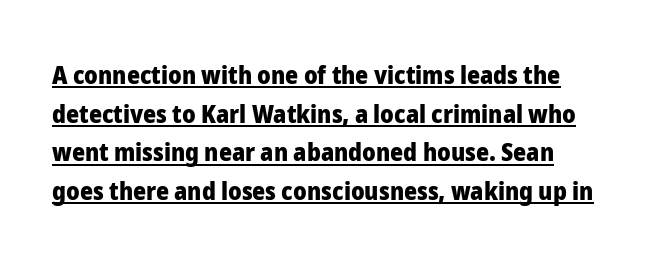
Every letter is thick-stroked: bold, no question. You can see a thin bar hugging the bottom of the glyphs. If you measured baseline to baseline, you'd find a middling distance. These lines stack with their left ends in a neat column.
